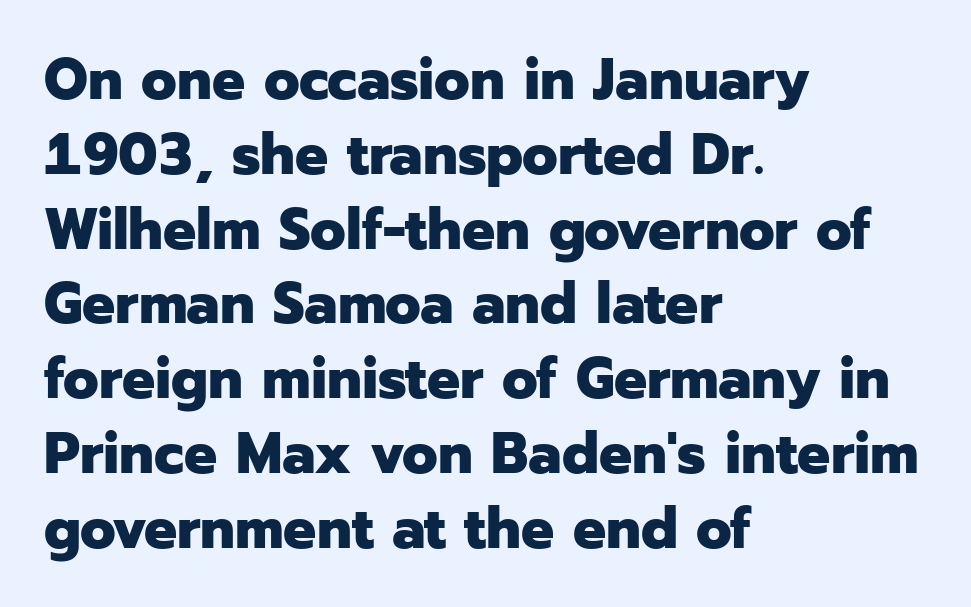
Q: Is the text bold? A: Yes.
Q: Is the text italic (slanted)? A: No, it is upright.
Q: Is the typeface a serif or a sans-serif typeface? A: Sans-serif.
Q: Is the text underlined? A: No.
Q: How is the paragraph aligned? A: Left-aligned.
Q: Is the spacing between letters normal or unusually wide? A: Normal.
Q: Is the spacing between lines tight, normal or loose? A: Normal.
Q: Width (condensed, normal, or wide)? A: Normal.
Q: Stroke contrast? A: Low.
Q: x-height? A: Medium.
Q: Monospaced? A: No.
